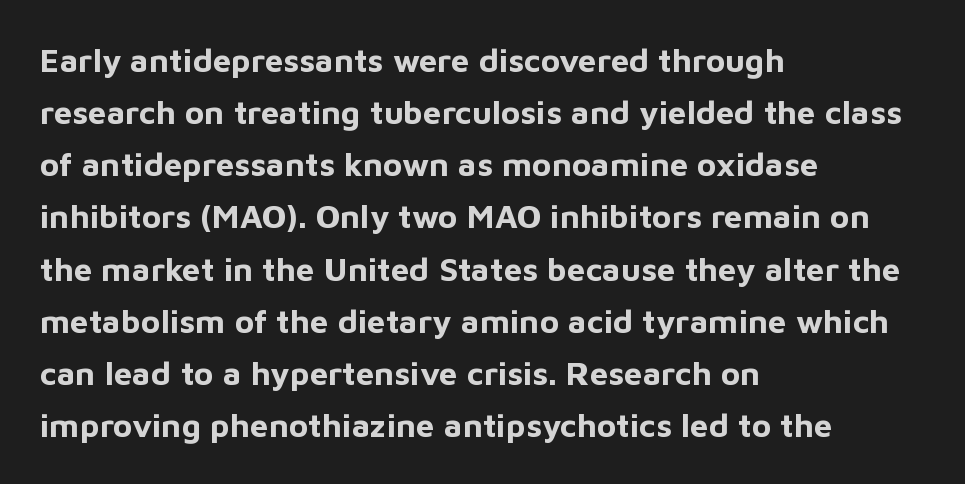
The letters sit at their default tracking, neither squeezed nor spread. Do the letters lean? They stand straight. Think of a printed novel: that variable character pitch is what you see here. Observe the absence of serifs on each vertical stroke in this sample.
